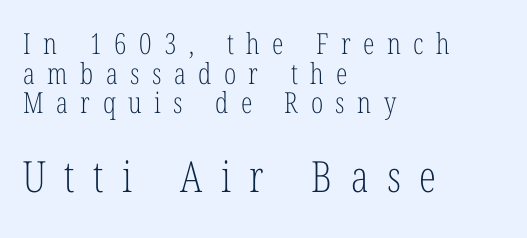
{"serif": "yes", "italic": "no", "bold": "no", "weight": "light", "width": "condensed", "stroke_contrast": "low", "x_height": "medium", "monospaced": "no", "underline": "no", "align": "left", "line_spacing": "tight", "line_spacing_ratio": 1.02, "letter_spacing": "wide", "letter_spacing_em": 0.43, "larger_block": "second", "size_ratio": 1.48, "glyph_px": 43}
